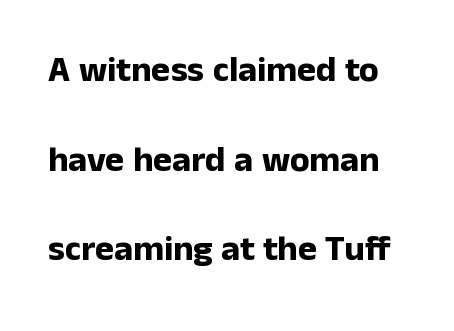
Note the varied advance widths — an 'i' is clearly narrower than an 'm'. The horizontal fit of the characters is conventional and even. Plain, unruled lines of type. Nope, no serifs anywhere on these letters. Does the leading feel generous? Absolutely, it's lavish.
